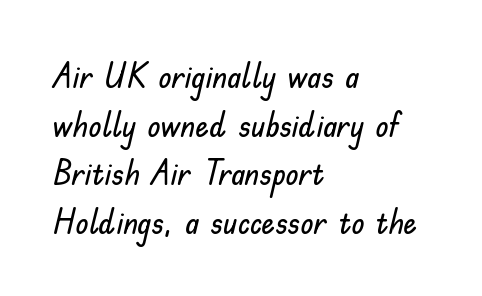
{"serif": "no", "width": "normal", "stroke_contrast": "low", "x_height": "small", "monospaced": "no", "underline": "no", "align": "left", "line_spacing": "normal", "line_spacing_ratio": 1.43, "letter_spacing": "normal", "letter_spacing_em": 0.0, "glyph_px": 34}
